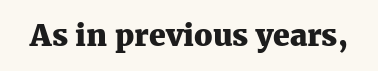
Q: Is the text bold? A: Yes.
Q: Is the text italic (slanted)? A: No, it is upright.
Q: Is the typeface a serif or a sans-serif typeface? A: Serif.
Q: Is the text underlined? A: No.
Q: Is the spacing between letters normal or unusually wide? A: Normal.
Q: Width (condensed, normal, or wide)? A: Normal.
Q: Stroke contrast? A: Medium.
Q: x-height? A: Medium.
Q: Monospaced? A: No.
